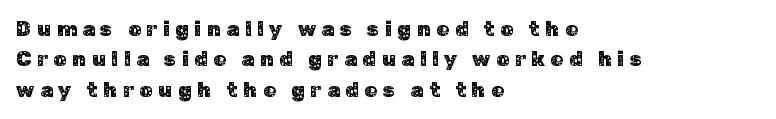
The line texture is sparse and dotted thanks to wide tracking. Which margin do the lines hug? The left one — the right edge is uneven. In terms of posture, this sample is upright. This rendering features lettering with no underline. The leading is moderate, giving the passage an even texture.
